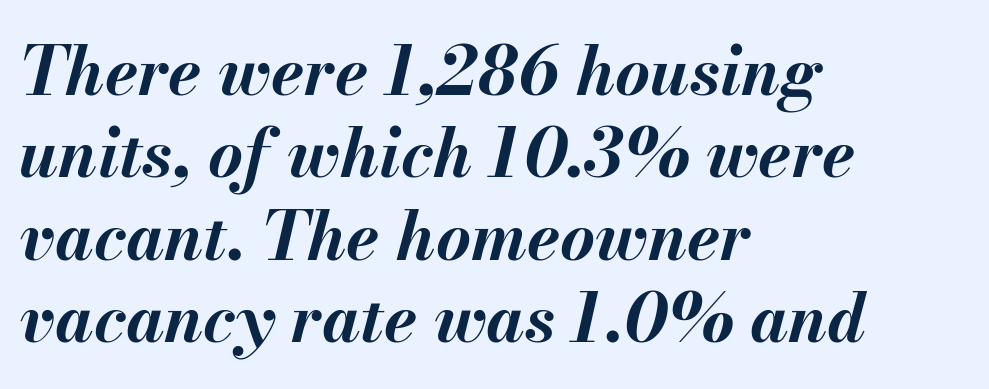
Q: Is the text bold? A: Yes.
Q: Is the text italic (slanted)? A: Yes, it leans right by about 13 degrees.
Q: Is the text underlined? A: No.
Q: How is the paragraph aligned? A: Left-aligned.
Q: Is the spacing between letters normal or unusually wide? A: Normal.
Q: Width (condensed, normal, or wide)? A: Normal.
Q: Stroke contrast? A: Medium.
Q: x-height? A: Small.
Q: Monospaced? A: No.
